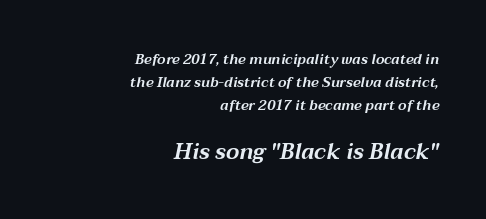
{"italic": "yes", "lean": "right", "slant_degrees": 12, "underline": "no", "align": "right", "line_spacing": "normal", "line_spacing_ratio": 1.63, "letter_spacing": "normal", "letter_spacing_em": 0.0, "larger_block": "second", "size_ratio": 1.57, "glyph_px": 22}
